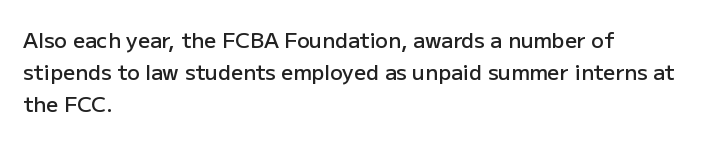
The image shows 21 px text type, upright; set left-aligned, normal line spacing (1.53x), normal letter spacing, not underlined.
